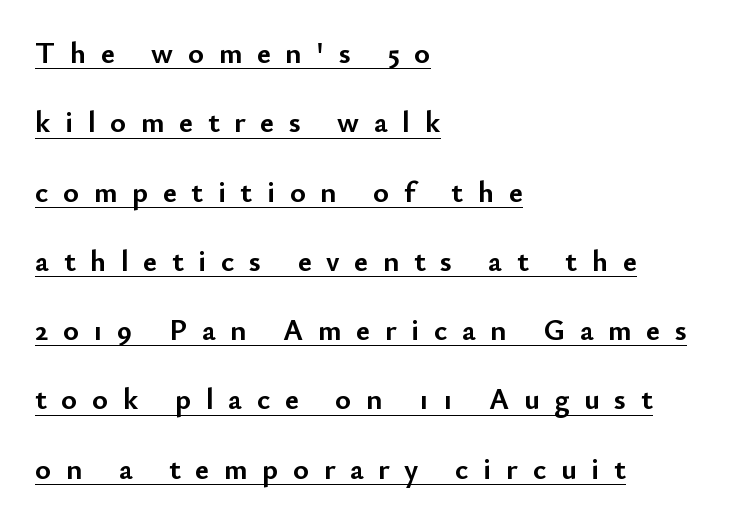
Q: Is the text bold? A: Yes.
Q: Is the text italic (slanted)? A: No, it is upright.
Q: Is the typeface a serif or a sans-serif typeface? A: Sans-serif.
Q: Is the text underlined? A: Yes.
Q: How is the paragraph aligned? A: Left-aligned.
Q: Is the spacing between letters normal or unusually wide? A: Unusually wide.
Q: Is the spacing between lines tight, normal or loose? A: Loose.
Q: Width (condensed, normal, or wide)? A: Normal.
Q: Stroke contrast? A: Low.
Q: x-height? A: Small.
Q: Monospaced? A: No.
